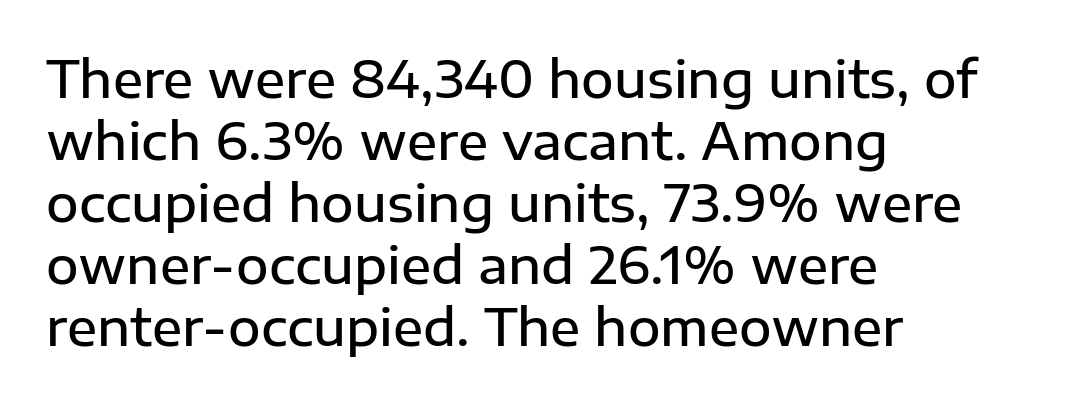
Q: Is the text bold? A: Semi-bold.
Q: Is the text italic (slanted)? A: No, it is upright.
Q: Is the typeface a serif or a sans-serif typeface? A: Sans-serif.
Q: Is the text underlined? A: No.
Q: How is the paragraph aligned? A: Left-aligned.
Q: Is the spacing between letters normal or unusually wide? A: Normal.
Q: Width (condensed, normal, or wide)? A: Normal.
Q: Stroke contrast? A: Low.
Q: x-height? A: Medium.
Q: Monospaced? A: No.
